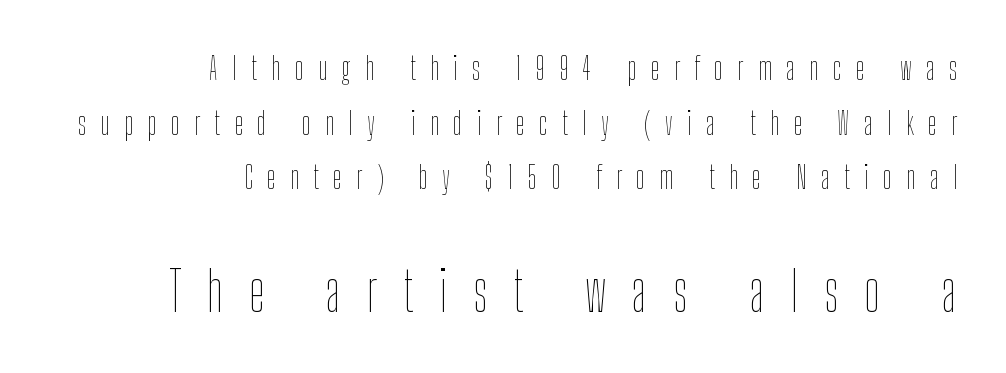
{"italic": "no", "bold": "no", "weight": "thin", "width": "condensed", "stroke_contrast": "low", "x_height": "medium", "monospaced": "no", "underline": "no", "align": "right", "line_spacing_ratio": 1.76, "letter_spacing": "wide", "letter_spacing_em": 0.47, "larger_block": "second", "size_ratio": 1.77, "glyph_px": 55}
